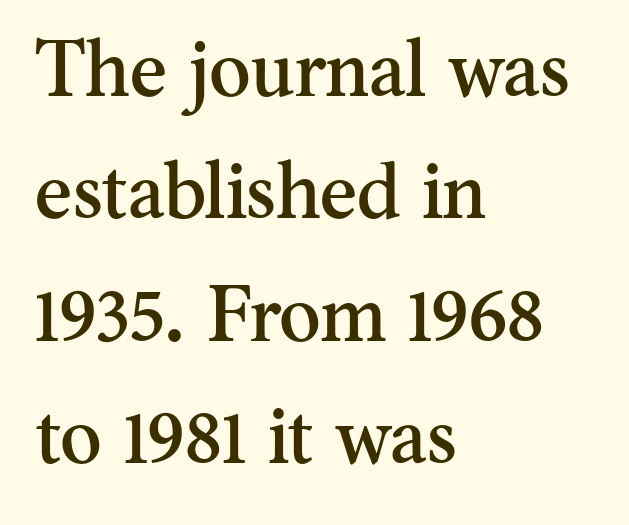
These lines are rendered in a variable-pitch font. You could call the tracking neutral — neither tight nor loose. Regular leading. Check the space under the baseline: it is left empty. This sample uses a serif face.
